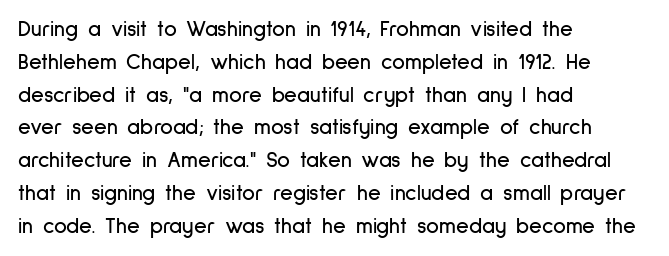
{"italic": "no", "underline": "no", "align": "left", "line_spacing": "normal", "line_spacing_ratio": 1.49, "letter_spacing": "normal", "letter_spacing_em": 0.0, "glyph_px": 22}
